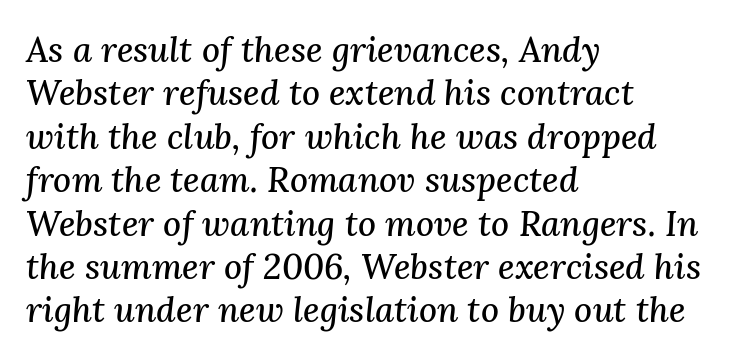
Q: Is the text italic (slanted)? A: Yes, it leans right by about 3 degrees.
Q: Is the typeface a serif or a sans-serif typeface? A: Serif.
Q: Is the text underlined? A: No.
Q: How is the paragraph aligned? A: Left-aligned.
Q: Is the spacing between letters normal or unusually wide? A: Normal.
Q: Width (condensed, normal, or wide)? A: Normal.
Q: Stroke contrast? A: Medium.
Q: x-height? A: Medium.
Q: Monospaced? A: No.
